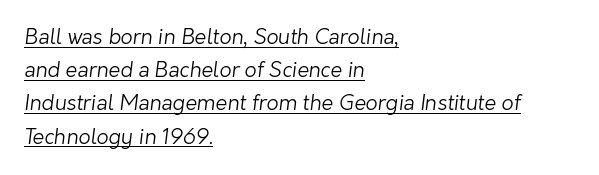
Regular leading. A quiet, ordinary-to-light weight characterises the typeface. Like a heading marked for emphasis, these lines bear an underscore. Left-aligned paragraph, ragged on the right. Nobody touched the tracking dial on this one.
